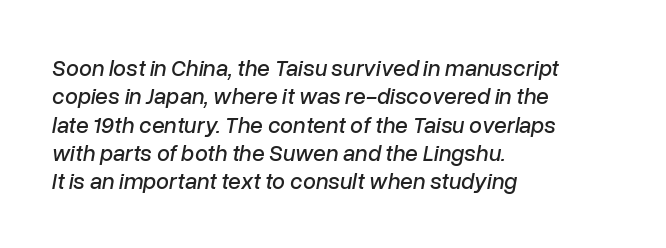
Every character sits at an angle, as italics do. Which margin do the lines hug? The left one — the right edge is uneven. The horizontal fit of the characters is conventional and even. Only glyphs here, with clear space below each row.
